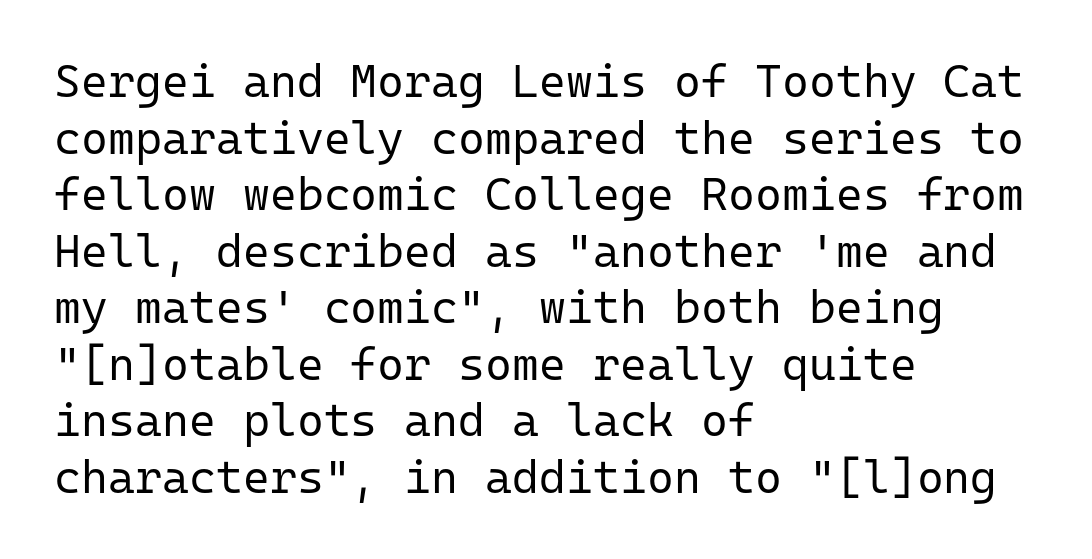
Q: Is the text bold? A: No.
Q: Is the text italic (slanted)? A: No, it is upright.
Q: Is the typeface a serif or a sans-serif typeface? A: Sans-serif.
Q: Is the text underlined? A: No.
Q: How is the paragraph aligned? A: Left-aligned.
Q: Is the spacing between letters normal or unusually wide? A: Normal.
Q: Width (condensed, normal, or wide)? A: Normal.
Q: Stroke contrast? A: Low.
Q: x-height? A: Medium.
Q: Monospaced? A: Yes.
